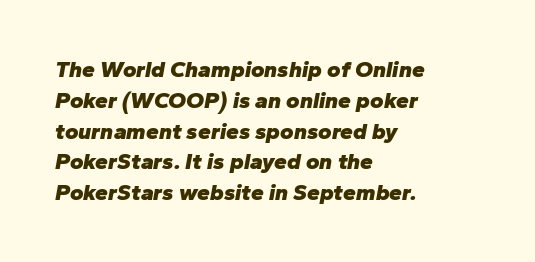
Q: Is the text bold? A: Yes.
Q: Is the text italic (slanted)? A: Yes, it leans right by about 10 degrees.
Q: Is the text underlined? A: No.
Q: How is the paragraph aligned? A: Left-aligned.
Q: Is the spacing between letters normal or unusually wide? A: Normal.
Q: Is the spacing between lines tight, normal or loose? A: Normal.
